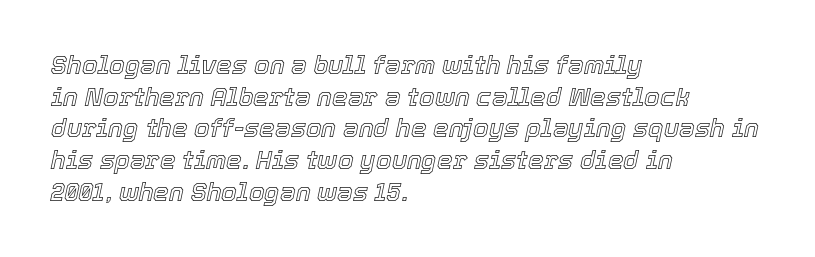
{"italic": "yes", "lean": "right", "slant_degrees": 12, "underline": "no", "align": "left", "line_spacing": "normal", "line_spacing_ratio": 1.27, "letter_spacing": "normal", "letter_spacing_em": 0.0, "glyph_px": 25}
